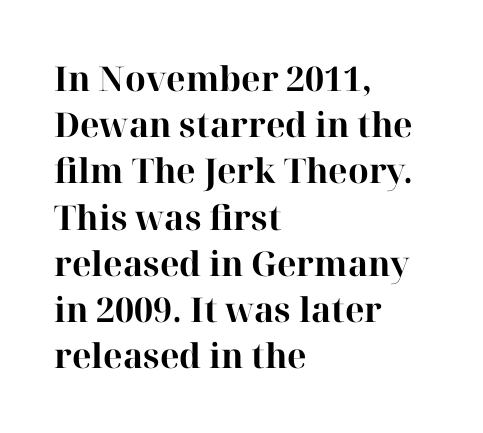
Q: Is the text bold? A: Yes.
Q: Is the text italic (slanted)? A: No, it is upright.
Q: Is the typeface a serif or a sans-serif typeface? A: Serif.
Q: Is the text underlined? A: No.
Q: How is the paragraph aligned? A: Left-aligned.
Q: Is the spacing between letters normal or unusually wide? A: Normal.
Q: Is the spacing between lines tight, normal or loose? A: Normal.
Q: Width (condensed, normal, or wide)? A: Normal.
Q: Stroke contrast? A: High.
Q: x-height? A: Medium.
Q: Monospaced? A: No.
